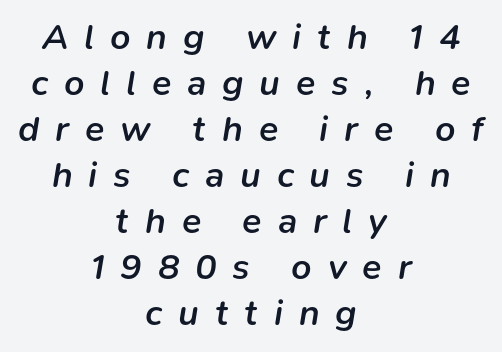
Q: Is the text bold? A: Semi-bold.
Q: Is the text italic (slanted)? A: Yes, it leans right by about 9 degrees.
Q: Is the text underlined? A: No.
Q: How is the paragraph aligned? A: Centered.
Q: Is the spacing between letters normal or unusually wide? A: Unusually wide.
Q: Is the spacing between lines tight, normal or loose? A: Normal.
Q: Width (condensed, normal, or wide)? A: Normal.
Q: Stroke contrast? A: Low.
Q: x-height? A: Medium.
Q: Monospaced? A: No.
